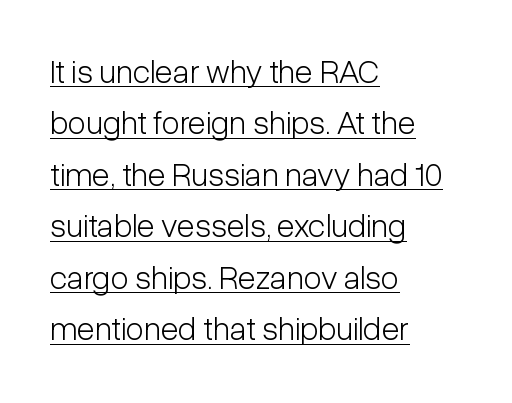
Normally led — the rows are evenly, conventionally spaced. A baseline rule has been typeset under these characters. Tracking here is standard; glyphs follow each other at the usual distance. Italic? Not at all — the glyphs are vertical.
